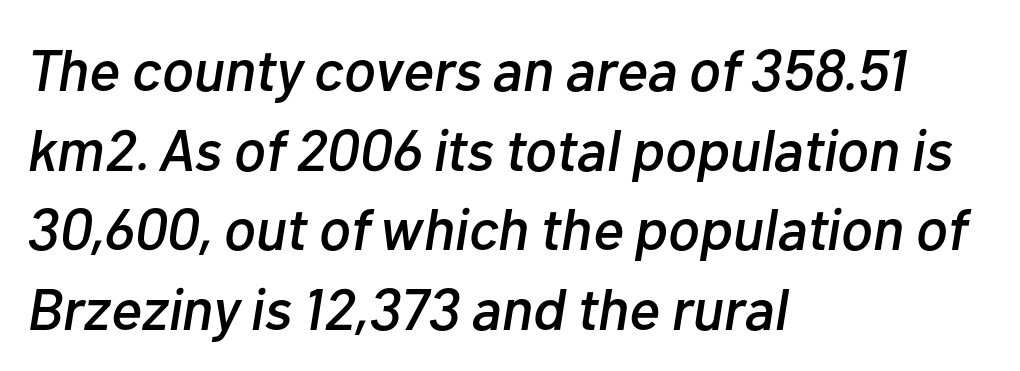
Q: Is the text italic (slanted)? A: Yes, it leans right by about 10 degrees.
Q: Is the text underlined? A: No.
Q: How is the paragraph aligned? A: Left-aligned.
Q: Is the spacing between letters normal or unusually wide? A: Normal.
Q: Is the spacing between lines tight, normal or loose? A: Normal.
Q: Width (condensed, normal, or wide)? A: Normal.
Q: Stroke contrast? A: Low.
Q: x-height? A: Medium.
Q: Monospaced? A: No.
